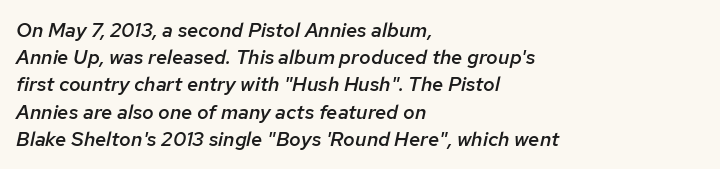
The image shows 20 px text type, italic (leaning right); set left-aligned, normal line spacing (1.36x), normal letter spacing, not underlined.
